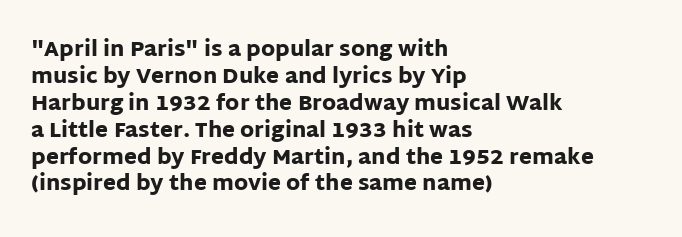
The image shows 21 px bold type, upright; set left-aligned, normal line spacing (1.28x), normal letter spacing, not underlined.
